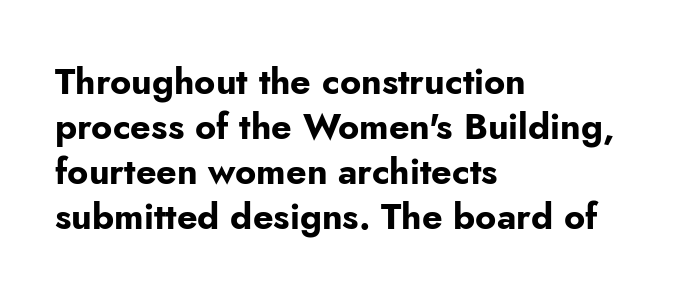
These lines keep a tight, regular rhythm from letter to letter. Leading matches the norm, producing a regular column. Is there any slant? The stems are plumb. Anything drawn beneath the words? Only blank space. In terms of letterform style, serifs are entirely absent. Each letter keeps its own natural width here, so spacing adapts to shape.
